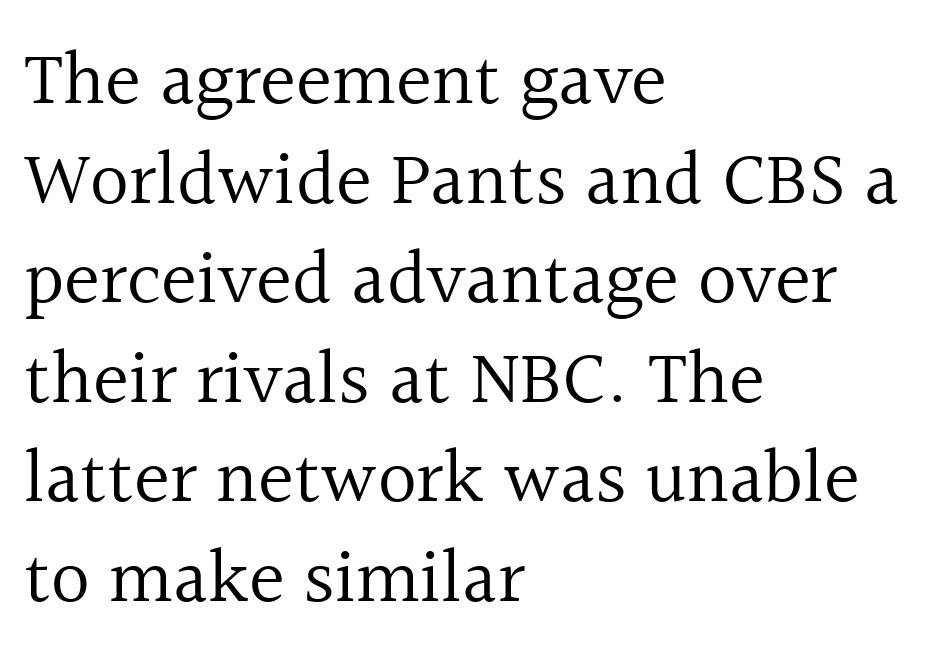
The letterforms sit shoulder to shoulder at normal distance. The string is rendered with underlining switched off. Character widths vary here, with narrow letters taking less room than wide ones. In terms of leading, this rendering sits right in the middle. The font is comparable to plain body text, perhaps lighter. All the whitespace from short lines collects on the right.
